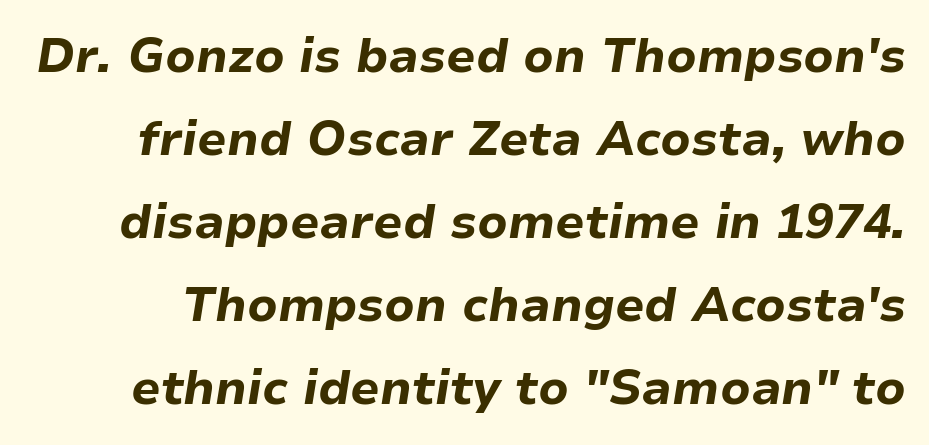
The image shows 48 px bold type, italic (leaning right); set line spacing 1.73x, normal letter spacing, not underlined; low stroke contrast and a medium x-height.
